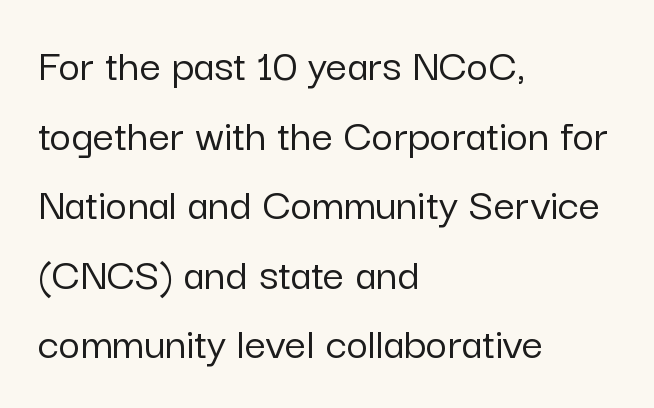
Q: Is the text italic (slanted)? A: No, it is upright.
Q: Is the typeface a serif or a sans-serif typeface? A: Sans-serif.
Q: Is the text underlined? A: No.
Q: How is the paragraph aligned? A: Left-aligned.
Q: Is the spacing between letters normal or unusually wide? A: Normal.
Q: Is the spacing between lines tight, normal or loose? A: Normal.
Q: Width (condensed, normal, or wide)? A: Normal.
Q: Stroke contrast? A: Low.
Q: x-height? A: Medium.
Q: Monospaced? A: No.
